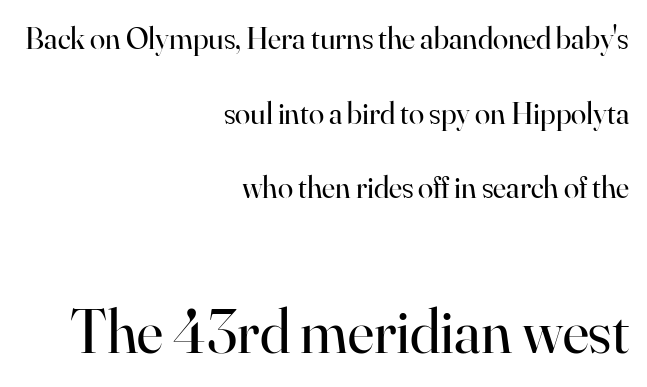
The image shows 62 px regular-weight serif type, upright; set right-aligned, loose line spacing (2.41x), normal letter spacing, not underlined; the second (bottom) block is 2.0x larger; high stroke contrast and a small x-height.
